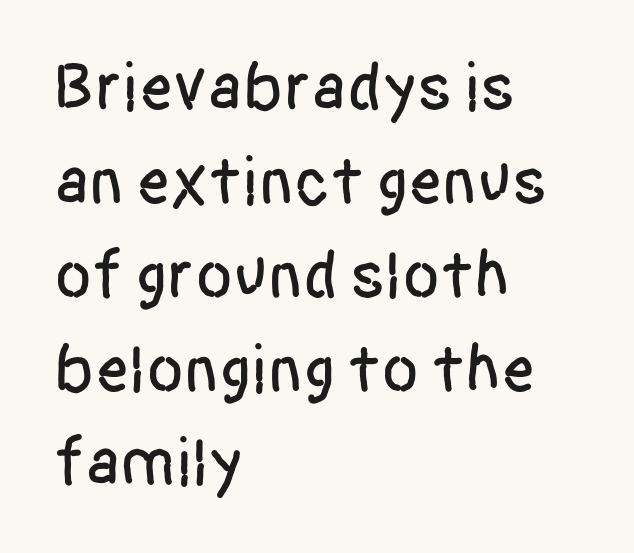
Typographically, this falls in the sans-serif category. Each row of text sits above clean, open space. The type sits square on the baseline with zero lean. Baseline-to-baseline distance is the conventional proportion of letter height. Notice how the passage keeps a crisp vertical edge on the left only.
